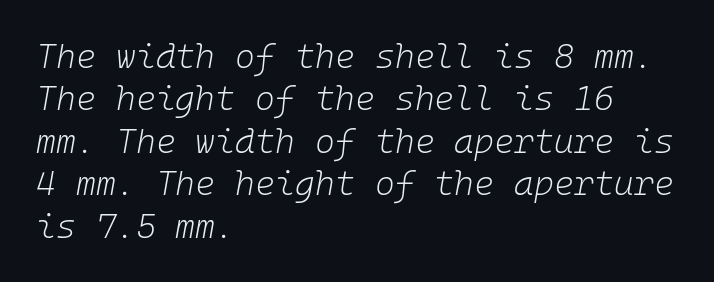
The image shows 34 px light type, italic (leaning right), monospaced; set left-aligned, normal line spacing (1.25x), normal letter spacing, not underlined; low stroke contrast and a medium x-height.
